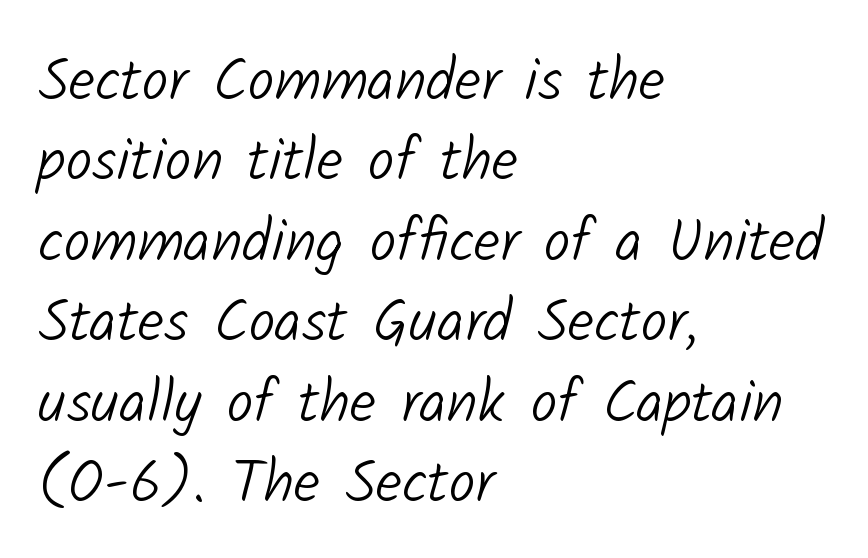
{"serif": "no", "bold": "no", "weight": "light", "width": "normal", "stroke_contrast": "low", "x_height": "medium", "monospaced": "no", "underline": "no", "align": "left", "line_spacing": "normal", "line_spacing_ratio": 1.34, "letter_spacing": "normal", "letter_spacing_em": 0.0, "glyph_px": 60}
